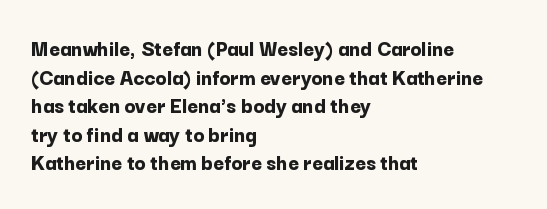
The image shows 23 px bold type, upright; set left-aligned, line spacing 1.24x, normal letter spacing, not underlined.
